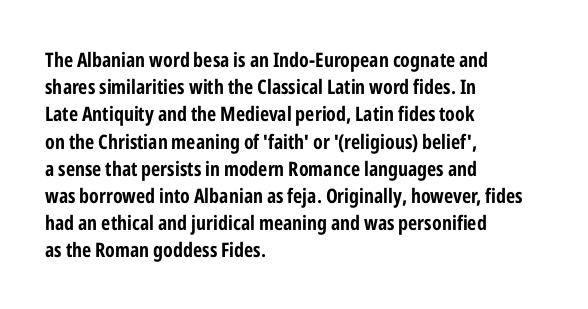
Q: Is the text bold? A: Yes.
Q: Is the text italic (slanted)? A: No, it is upright.
Q: Is the text underlined? A: No.
Q: How is the paragraph aligned? A: Left-aligned.
Q: Is the spacing between letters normal or unusually wide? A: Normal.
Q: Is the spacing between lines tight, normal or loose? A: Normal.
